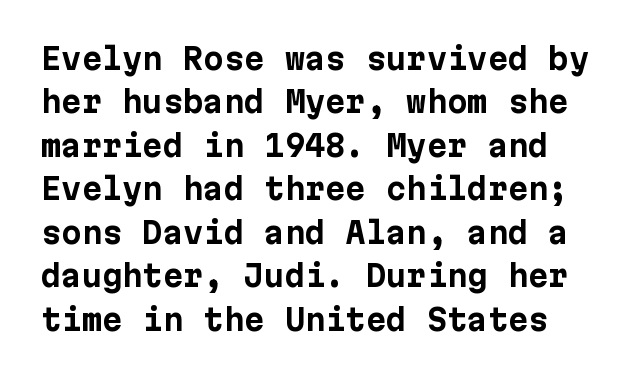
The image shows 29 px bold sans-serif type, upright; set normal line spacing (1.5x), normal letter spacing, not underlined; low stroke contrast and a medium x-height.
